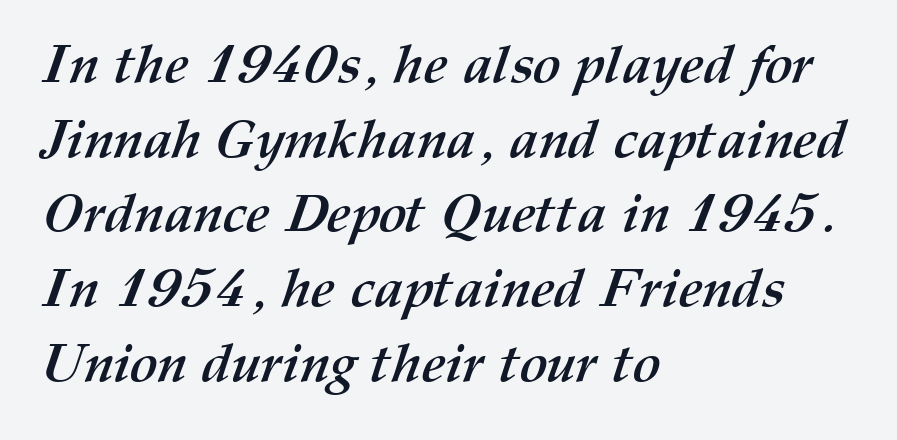
The image shows 53 px semibold type; set left-aligned, normal line spacing (1.41x), normal letter spacing, not underlined; medium stroke contrast and a medium x-height.
